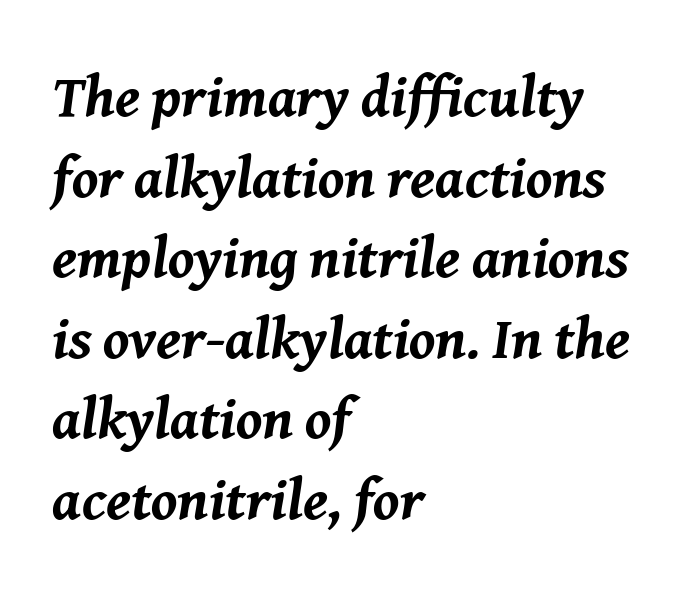
The image shows 58 px bold type, italic (leaning right); set left-aligned, normal line spacing (1.39x), normal letter spacing, not underlined; medium stroke contrast and a medium x-height.
